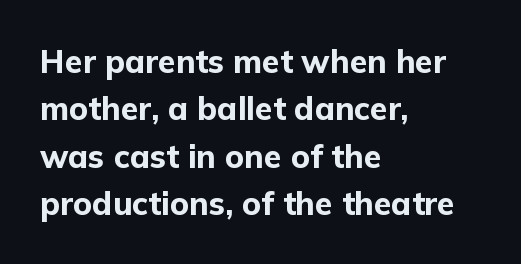
The passage shown is emphatically bold. Spacing between characters is what you'd get straight out of the box. Honestly, the row spacing looks completely unremarkable. No italicization has been applied; the sample stays upright.
